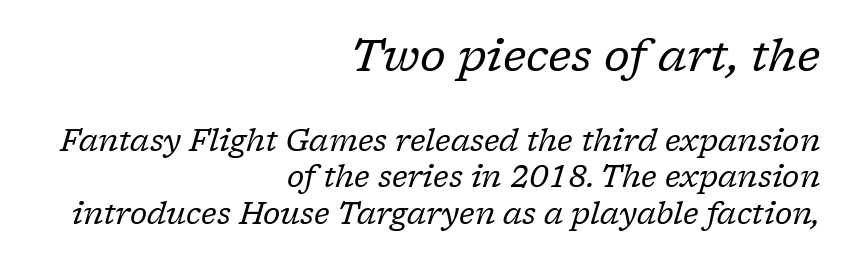
Q: Is the text bold? A: No.
Q: Is the text italic (slanted)? A: Yes, it leans right by about 17 degrees.
Q: Is the typeface a serif or a sans-serif typeface? A: Serif.
Q: Is the text underlined? A: No.
Q: How is the paragraph aligned? A: Right-aligned.
Q: Is the spacing between letters normal or unusually wide? A: Normal.
Q: Which block of text is set in a larger size, the first (top) or the second (bottom)? A: The first (top) one.
Q: Width (condensed, normal, or wide)? A: Normal.
Q: Stroke contrast? A: Low.
Q: x-height? A: Medium.
Q: Monospaced? A: No.
